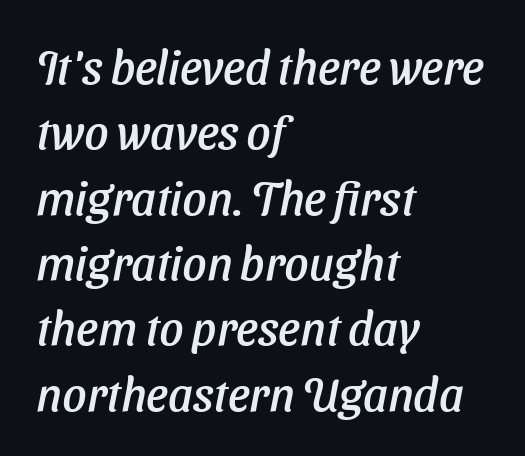
The image shows 47 px text type; set left-aligned, normal line spacing (1.39x), normal letter spacing, not underlined; low stroke contrast and a medium x-height.
